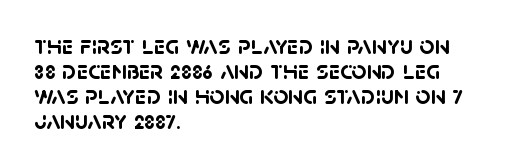
Students, observe: this is what under-led, compact text looks like. Heft: maximum for text — a bold. A student would call this left alignment; a typographer would say flush left, rag right. This rendering features lettering with no underline.
